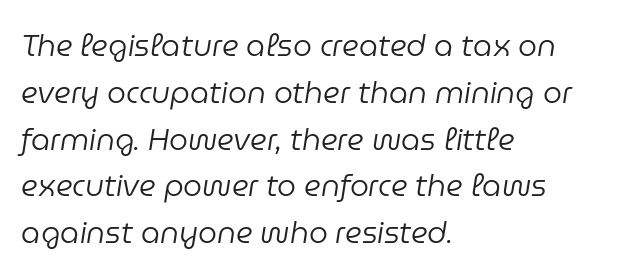
The image shows 30 px regular-weight type, italic (leaning right); set left-aligned, normal line spacing (1.56x), normal letter spacing, not underlined; low stroke contrast and a medium x-height.
